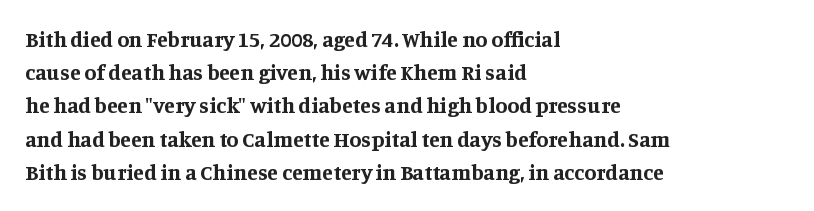
Leading matches the norm, producing a regular column. The area under the type is left untouched. Does extra space separate the letters? No, they use regular spacing. These lines were composed using upright roman letters.
